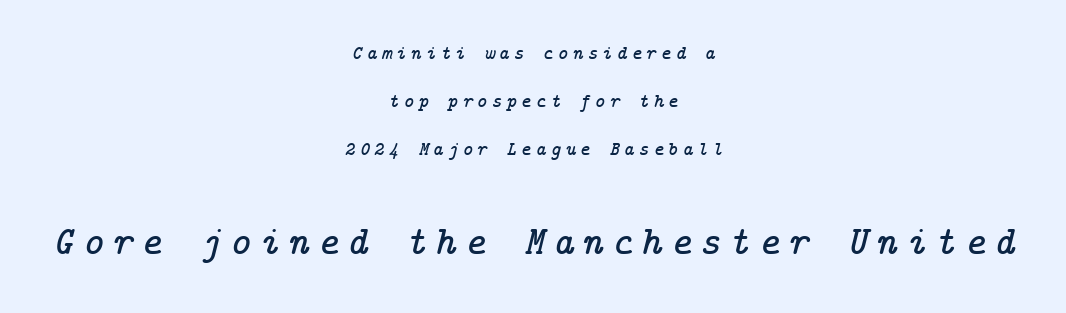
The tracking reads as deliberately expanded to a designer's eye. Caption: upper text group reduced, lower text group enlarged. The characters display serif detailing at their extremities. These lines were composed using italics.
